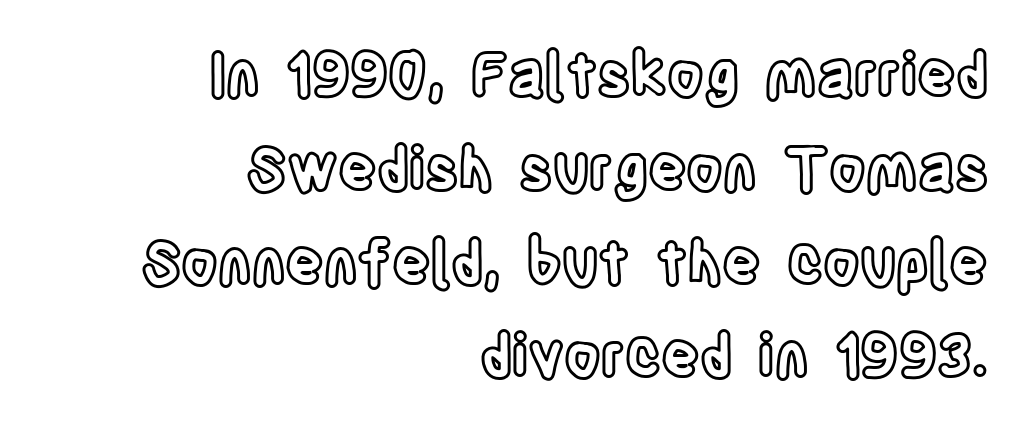
Q: Is the text italic (slanted)? A: No, it is upright.
Q: Is the text underlined? A: No.
Q: How is the paragraph aligned? A: Right-aligned.
Q: Is the spacing between letters normal or unusually wide? A: Normal.
Q: Is the spacing between lines tight, normal or loose? A: Normal.
Q: Width (condensed, normal, or wide)? A: Condensed.
Q: x-height? A: Large.
Q: Monospaced? A: No.
